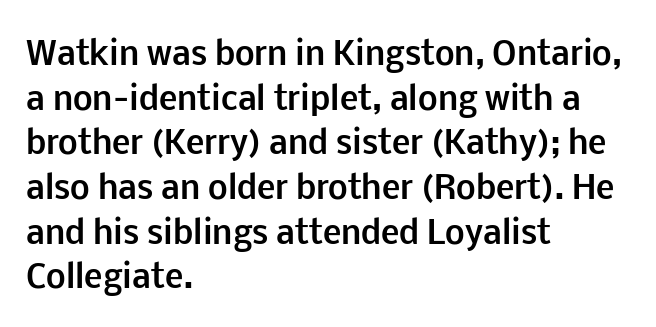
{"serif": "no", "italic": "no", "bold": "yes", "weight": "bold", "width": "normal", "stroke_contrast": "low", "x_height": "medium", "monospaced": "no", "underline": "no", "align": "left", "line_spacing": "normal", "line_spacing_ratio": 1.44, "letter_spacing": "normal", "letter_spacing_em": 0.0, "glyph_px": 31}
